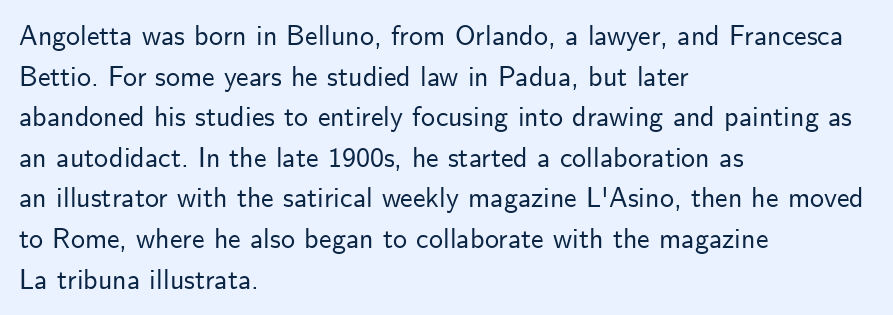
{"serif": "no", "italic": "no", "width": "normal", "stroke_contrast": "low", "x_height": "small", "monospaced": "no", "underline": "no", "align": "left", "line_spacing": "normal", "line_spacing_ratio": 1.45, "letter_spacing": "normal", "letter_spacing_em": 0.0, "glyph_px": 28}
